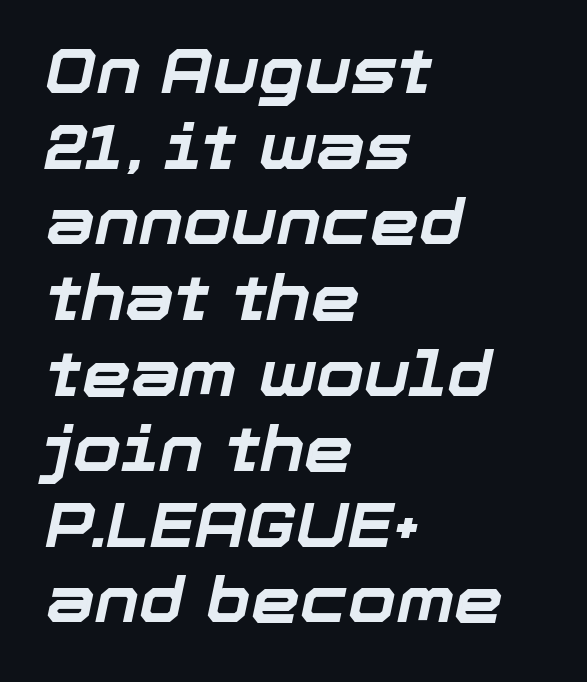
Varying glyph widths throughout — classic text-font behaviour. The passage shown leans; its letterforms are oblique. The rag falls on the right side of this text block. Observe the ordinary spacing: letters are neighbours, not strangers.
